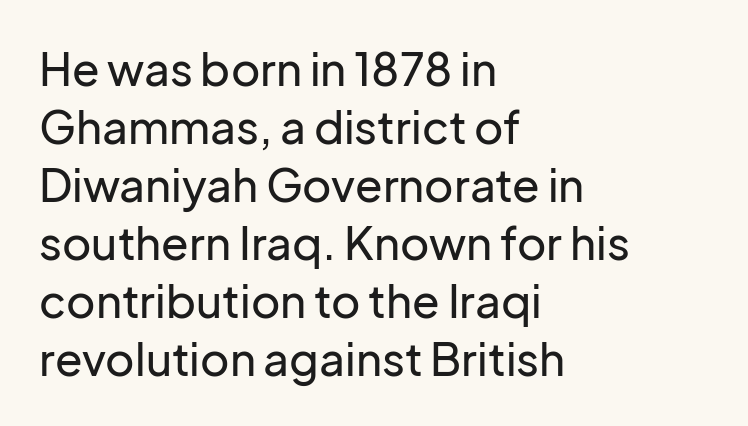
{"serif": "no", "italic": "no", "width": "normal", "stroke_contrast": "low", "x_height": "medium", "monospaced": "no", "underline": "no", "align": "left", "line_spacing": "normal", "line_spacing_ratio": 1.29, "letter_spacing": "normal", "letter_spacing_em": 0.0, "glyph_px": 45}
